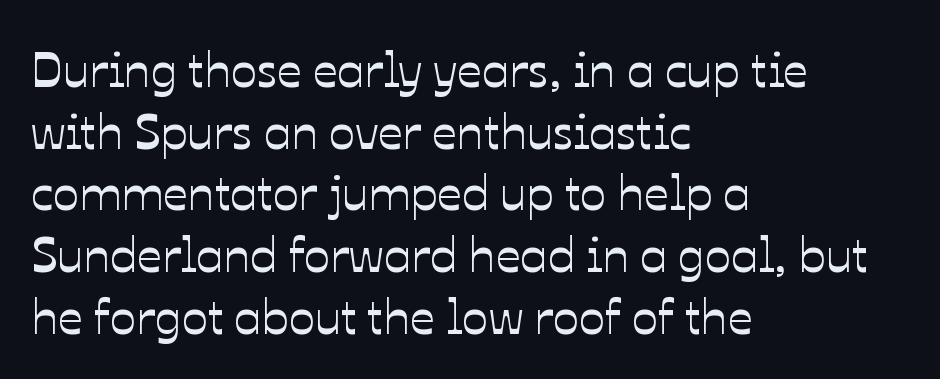
The rendering uses natural spacing where letterforms have individual widths. Letter spacing: default. Evenly set lines give the paragraph a standard silhouette. The letters stand straight up with perfectly vertical stems.
